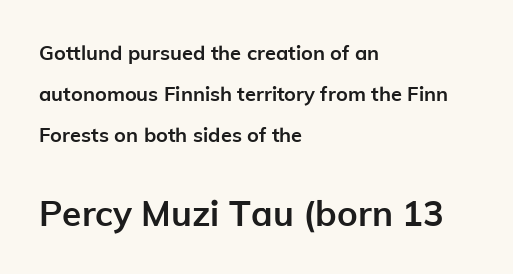
The image shows 35 px semibold sans-serif type, upright; set left-aligned, loose line spacing (2.05x), normal letter spacing, not underlined; the second (bottom) block is 1.75x larger; low stroke contrast and a medium x-height.
